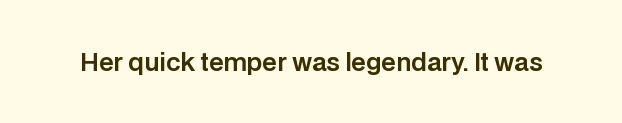
The image shows 24 px text type, upright; set normal letter spacing, not underlined.
